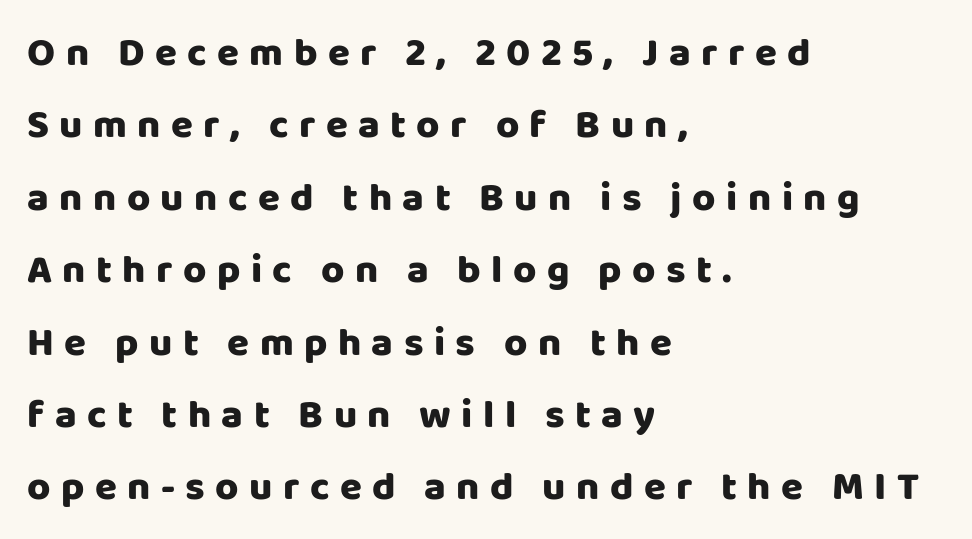
Q: Is the text italic (slanted)? A: No, it is upright.
Q: Is the typeface a serif or a sans-serif typeface? A: Sans-serif.
Q: Is the text underlined? A: No.
Q: How is the paragraph aligned? A: Left-aligned.
Q: Is the spacing between letters normal or unusually wide? A: Unusually wide.
Q: Width (condensed, normal, or wide)? A: Normal.
Q: Stroke contrast? A: Low.
Q: x-height? A: Large.
Q: Monospaced? A: No.
